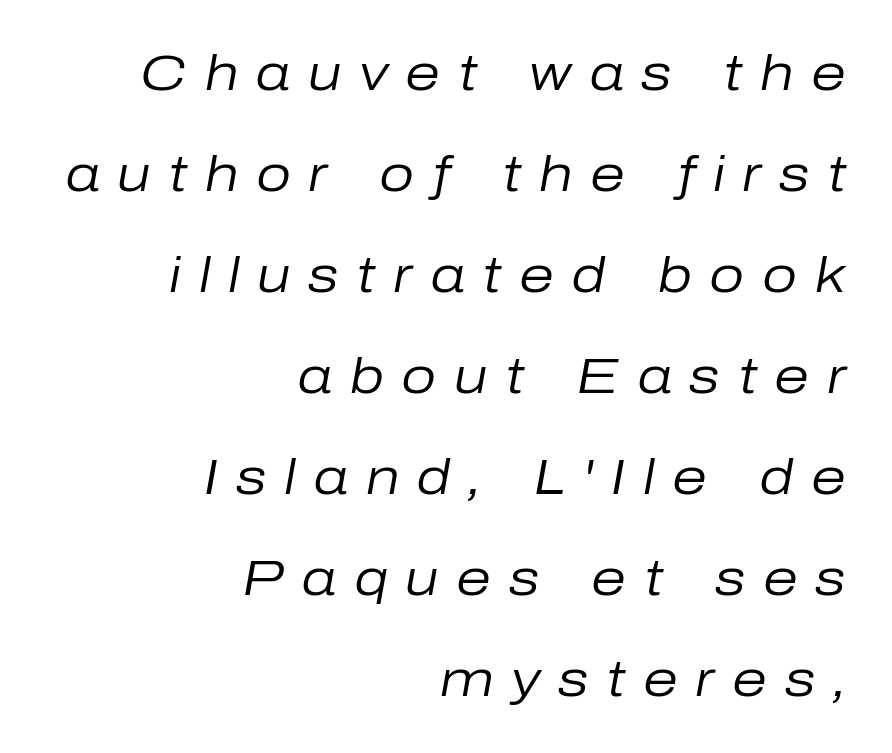
The image shows 50 px regular-weight type, italic (leaning right); set right-aligned, loose line spacing (2.02x), unusually wide letter spacing (+0.35 em), not underlined; low stroke contrast and a medium x-height.
